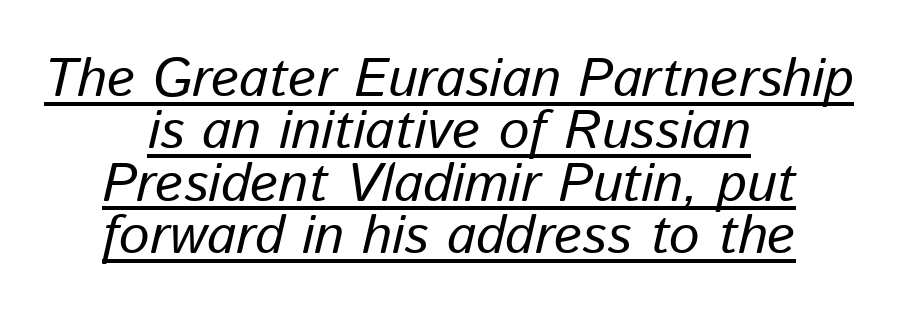
{"italic": "yes", "lean": "right", "slant_degrees": 13, "width": "normal", "stroke_contrast": "low", "x_height": "medium", "monospaced": "no", "underline": "yes", "align": "center", "line_spacing": "tight", "line_spacing_ratio": 0.97, "letter_spacing": "normal", "letter_spacing_em": 0.0, "glyph_px": 54}
